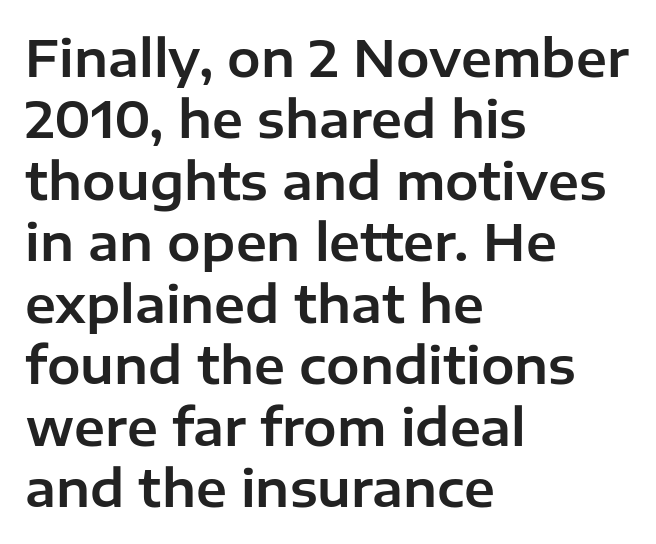
{"serif": "no", "italic": "no", "width": "normal", "stroke_contrast": "low", "x_height": "medium", "monospaced": "no", "underline": "no", "align": "left", "line_spacing_ratio": 1.23, "letter_spacing": "normal", "letter_spacing_em": 0.0, "glyph_px": 50}
